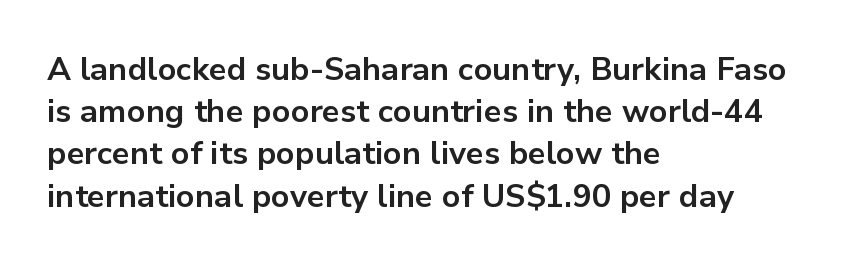
The image shows 32 px bold sans-serif type, upright; set left-aligned, normal line spacing (1.32x), normal letter spacing, not underlined; low stroke contrast and a medium x-height.
